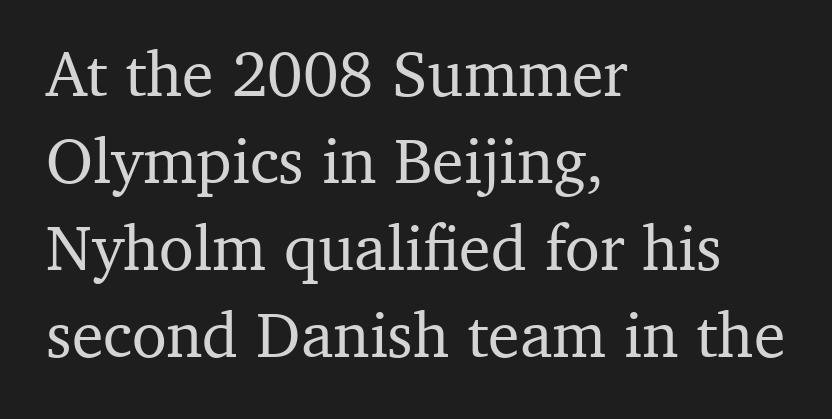
The rendering anchors every line to the left-hand side. This sample uses plain, unmodified letter spacing. Look at the bottom of the vertical strokes: they flare into serifs here. No italicization has been applied; the sample stays upright. Anything drawn beneath the words? Only blank space. You could not count columns in this text — the font is proportionally spaced.
